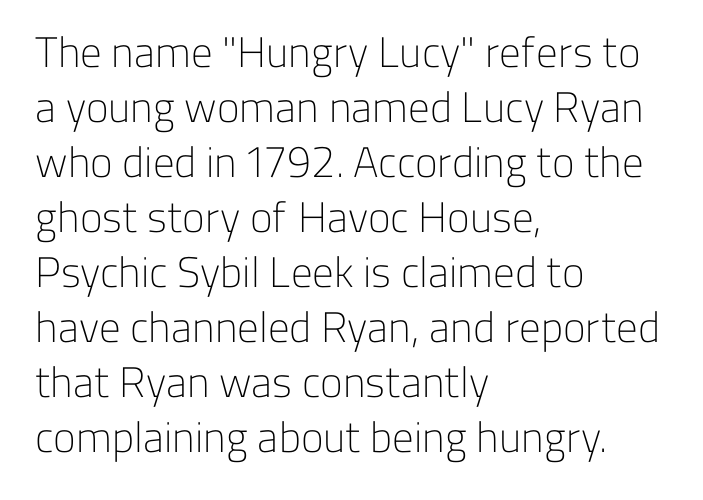
Q: Is the text bold? A: No.
Q: Is the text italic (slanted)? A: No, it is upright.
Q: Is the typeface a serif or a sans-serif typeface? A: Sans-serif.
Q: Is the text underlined? A: No.
Q: How is the paragraph aligned? A: Left-aligned.
Q: Is the spacing between letters normal or unusually wide? A: Normal.
Q: Is the spacing between lines tight, normal or loose? A: Normal.
Q: Width (condensed, normal, or wide)? A: Normal.
Q: Stroke contrast? A: Low.
Q: x-height? A: Medium.
Q: Monospaced? A: No.
